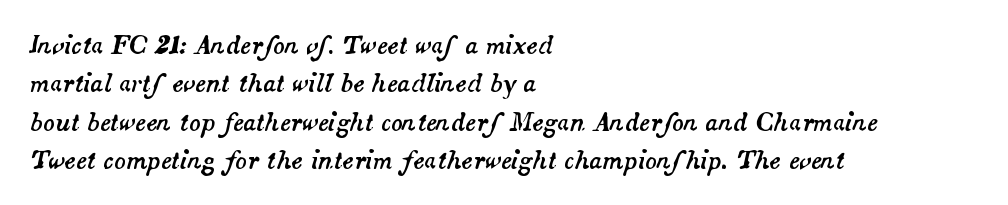
The image shows 24 px text type, italic (leaning right); set left-aligned, normal line spacing (1.6x), normal letter spacing, not underlined.
